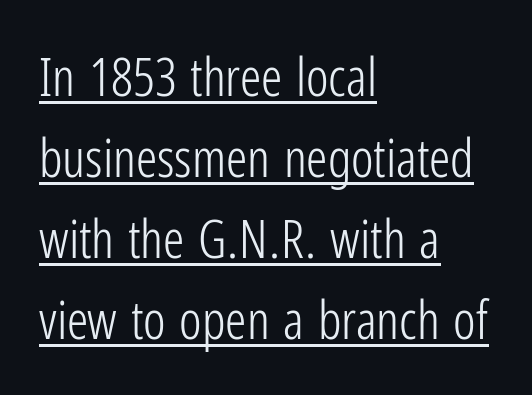
Observe the absence of serifs on each vertical stroke in this sample. Caption: standard tracking, unaltered. The letterforms sit at book weight or below. Layout note: lines flush left. Interline gaps are of average width in this sample.
